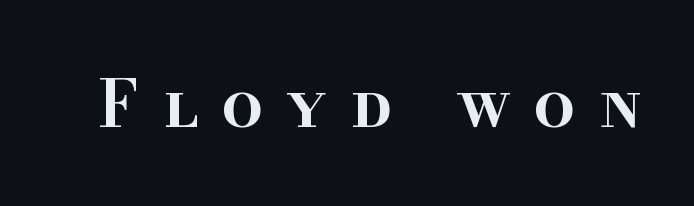
The image shows 66 px semibold serif type, upright; set unusually wide letter spacing (+0.36 em), not underlined; high stroke contrast and a small x-height.
